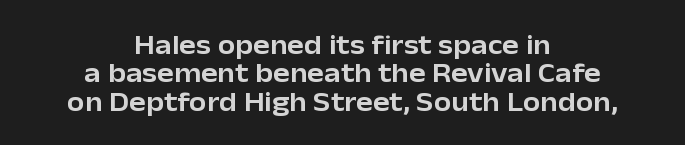
{"serif": "no", "italic": "no", "width": "normal", "stroke_contrast": "low", "x_height": "medium", "monospaced": "no", "underline": "no", "align": "center", "line_spacing": "tight", "line_spacing_ratio": 1.01, "letter_spacing": "normal", "letter_spacing_em": 0.0, "glyph_px": 28}
